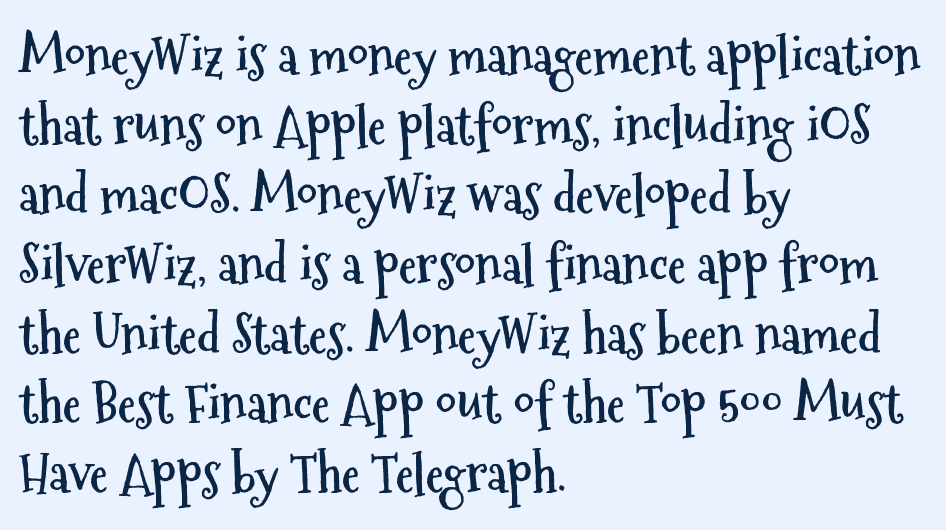
The image shows 52 px semibold, condensed sans-serif type, upright; set left-aligned, normal line spacing (1.34x), normal letter spacing, not underlined; medium stroke contrast and a medium x-height.
